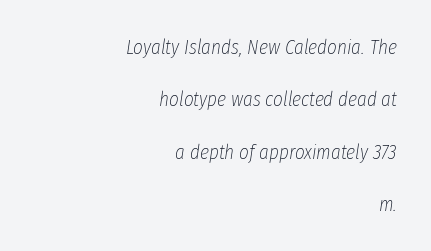
The image shows 21 px text type, italic (leaning right); set right-aligned, loose line spacing (2.49x), normal letter spacing, not underlined.
